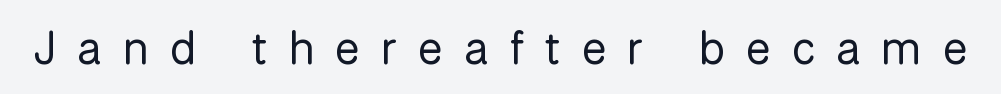
Q: Is the text bold? A: No.
Q: Is the text italic (slanted)? A: No, it is upright.
Q: Is the typeface a serif or a sans-serif typeface? A: Sans-serif.
Q: Is the text underlined? A: No.
Q: Is the spacing between letters normal or unusually wide? A: Unusually wide.
Q: Width (condensed, normal, or wide)? A: Normal.
Q: Stroke contrast? A: Low.
Q: x-height? A: Medium.
Q: Monospaced? A: No.
